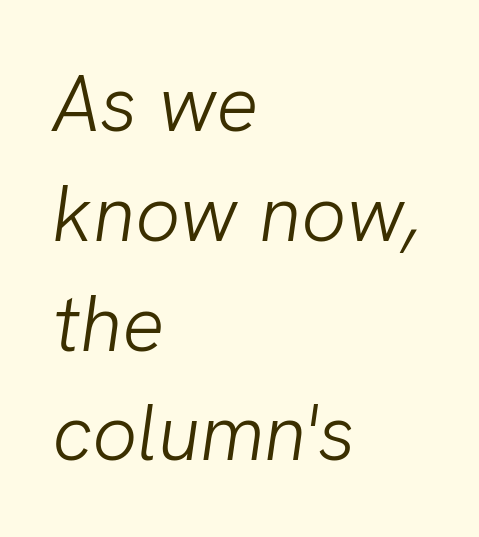
The image shows 79 px light sans-serif type; set left-aligned, normal line spacing (1.39x), normal letter spacing, not underlined; low stroke contrast and a medium x-height.
